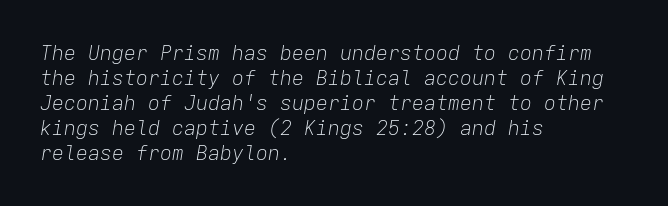
The image shows 20 px text type, italic (leaning right); set left-aligned, normal line spacing (1.25x), normal letter spacing, not underlined.
